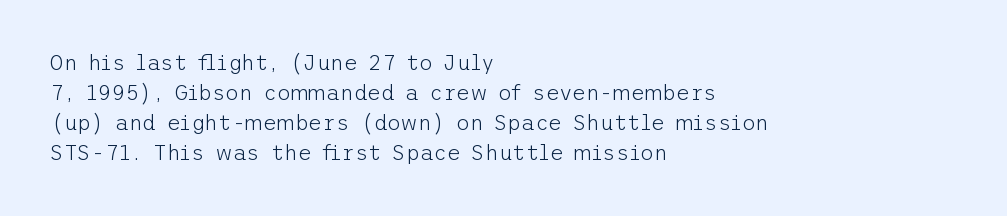
Q: Is the text bold? A: No.
Q: Is the text italic (slanted)? A: No, it is upright.
Q: Is the text underlined? A: No.
Q: How is the paragraph aligned? A: Left-aligned.
Q: Is the spacing between letters normal or unusually wide? A: Normal.
Q: Is the spacing between lines tight, normal or loose? A: Normal.
